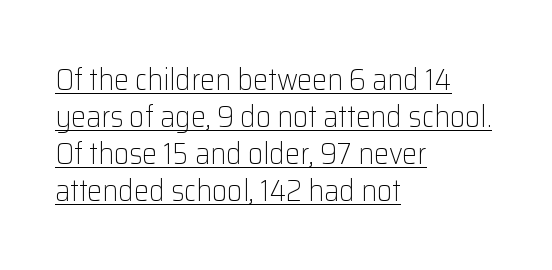
The image shows 30 px light sans-serif type, upright; set left-aligned, line spacing 1.23x, normal letter spacing, underlined; low stroke contrast and a medium x-height.
